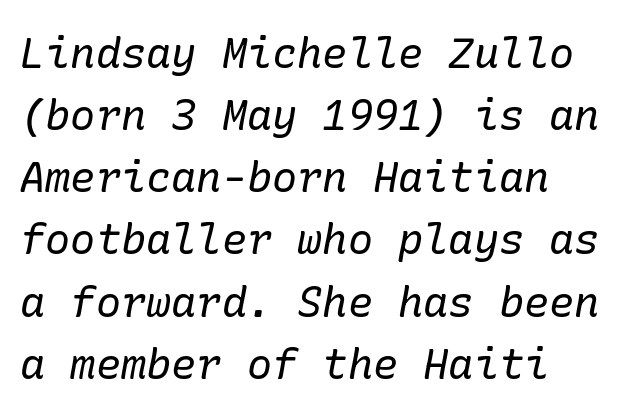
{"italic": "yes", "lean": "right", "slant_degrees": 10, "bold": "no", "weight": "regular", "width": "normal", "stroke_contrast": "low", "x_height": "medium", "underline": "no", "align": "left", "line_spacing": "normal", "line_spacing_ratio": 1.48, "letter_spacing": "normal", "letter_spacing_em": 0.0, "glyph_px": 42}
